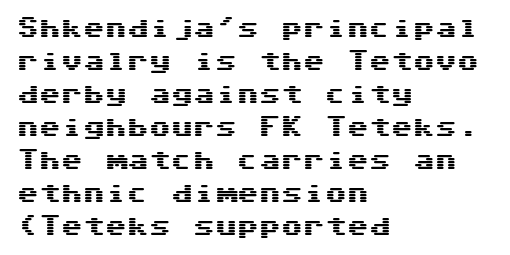
Q: Is the text italic (slanted)? A: No, it is upright.
Q: Is the text underlined? A: No.
Q: How is the paragraph aligned? A: Left-aligned.
Q: Is the spacing between letters normal or unusually wide? A: Normal.
Q: Is the spacing between lines tight, normal or loose? A: Normal.
